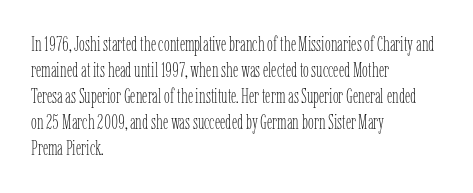
Q: Is the text bold? A: No.
Q: Is the text italic (slanted)? A: No, it is upright.
Q: Is the text underlined? A: No.
Q: How is the paragraph aligned? A: Left-aligned.
Q: Is the spacing between letters normal or unusually wide? A: Normal.
